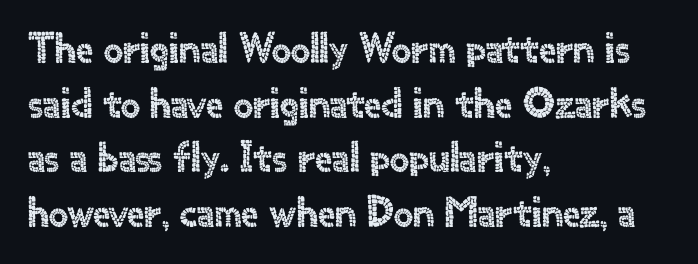
The image shows 43 px sans-serif type, upright; set left-aligned, normal line spacing (1.27x), normal letter spacing, not underlined; a small x-height.
